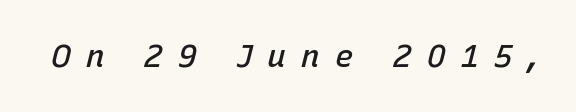
{"italic": "yes", "lean": "right", "slant_degrees": 15, "bold": "semi", "weight": "semibold", "width": "normal", "stroke_contrast": "low", "x_height": "medium", "monospaced": "no", "underline": "no", "letter_spacing": "wide", "letter_spacing_em": 0.49, "glyph_px": 31}
